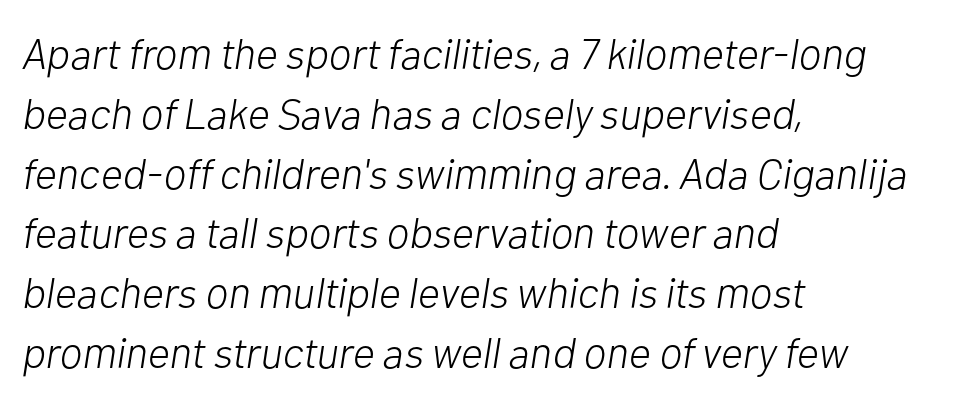
The leading is moderate, giving the passage an even texture. Unmarked baselines from the first word to the last. Style check: oblique. The letters sit at their default tracking, neither squeezed nor spread.
